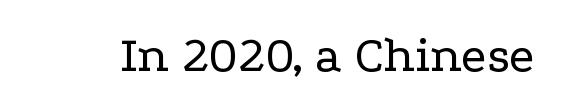
{"serif": "yes", "italic": "no", "bold": "no", "weight": "regular", "width": "wide", "stroke_contrast": "low", "x_height": "medium", "monospaced": "no", "underline": "no", "letter_spacing": "normal", "letter_spacing_em": 0.0, "glyph_px": 51}
